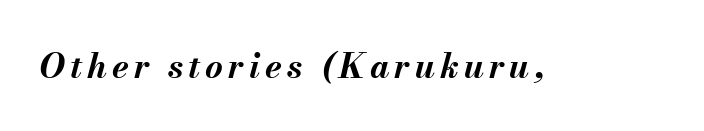
The image shows 34 px bold type, italic (leaning right); set not underlined; medium stroke contrast and a small x-height.
